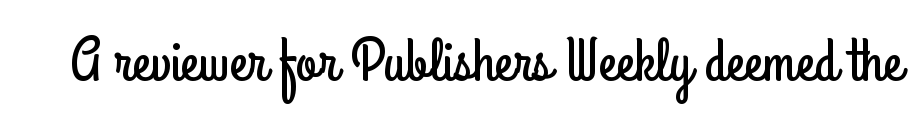
A bare baseline throughout the passage. Between one letter and the next there's only the usual sliver of space. Here the designer chose a conventional face with non-uniform glyph widths. Nope, no serifs anywhere on these letters.
